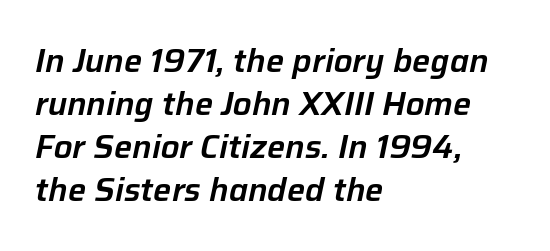
Q: Is the text italic (slanted)? A: Yes, it leans right by about 12 degrees.
Q: Is the text underlined? A: No.
Q: How is the paragraph aligned? A: Left-aligned.
Q: Is the spacing between letters normal or unusually wide? A: Normal.
Q: Is the spacing between lines tight, normal or loose? A: Normal.
Q: Width (condensed, normal, or wide)? A: Normal.
Q: Stroke contrast? A: Low.
Q: x-height? A: Medium.
Q: Monospaced? A: No.
